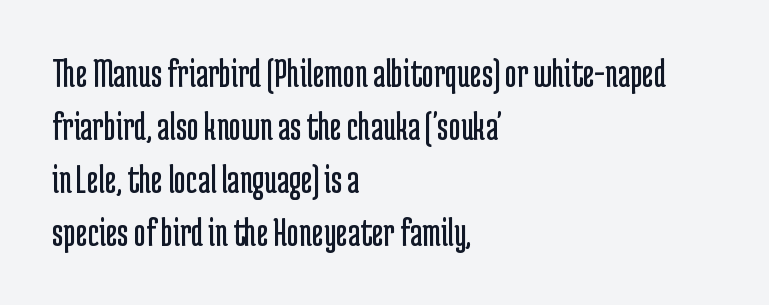
The image shows 41 px regular-weight, condensed sans-serif type, upright; set left-aligned, normal line spacing (1.29x), normal letter spacing, not underlined; low stroke contrast and a medium x-height.
